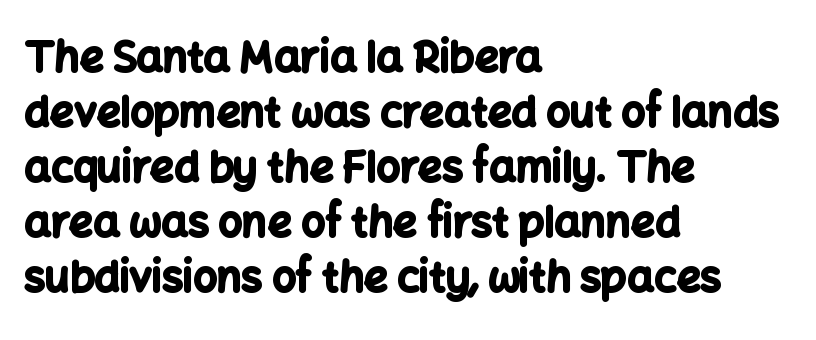
The image shows 42 px bold sans-serif type, upright; set left-aligned, normal line spacing (1.31x), normal letter spacing, not underlined; low stroke contrast and a medium x-height.
